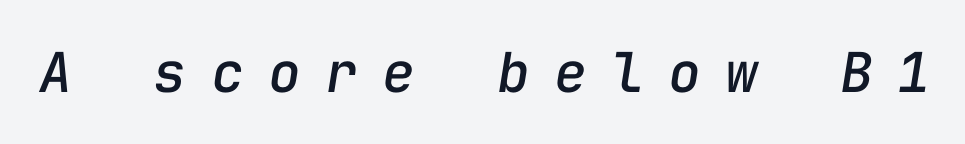
The glyphs are unaccompanied by any horizontal stroke below them. Fixed-width glyphs throughout — classic coding-font behaviour. The horizontal fit of the characters is loose and conspicuously gappy. Looking at the ascenders, they clearly lean.
